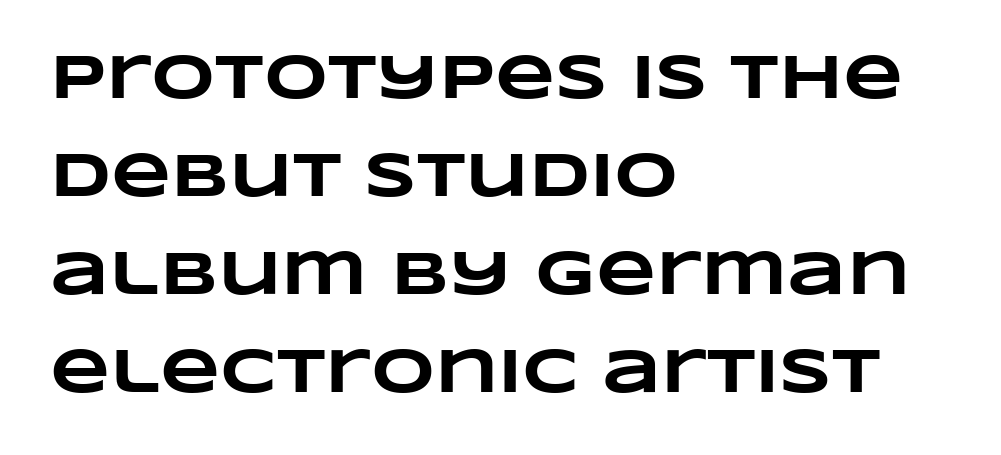
{"bold": "yes", "weight": "heavy", "width": "wide", "stroke_contrast": "low", "x_height": "large", "monospaced": "no", "underline": "no", "align": "left", "line_spacing": "normal", "line_spacing_ratio": 1.58, "letter_spacing": "normal", "letter_spacing_em": 0.0, "glyph_px": 62}
